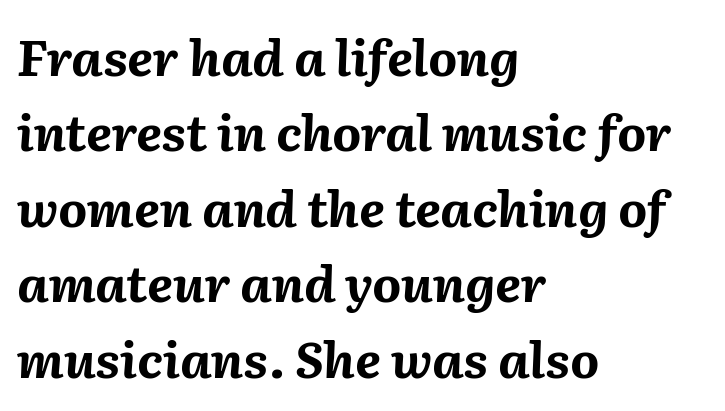
The image shows 50 px bold type, italic (leaning right); set left-aligned, normal line spacing (1.51x), normal letter spacing, not underlined; medium stroke contrast and a medium x-height.
